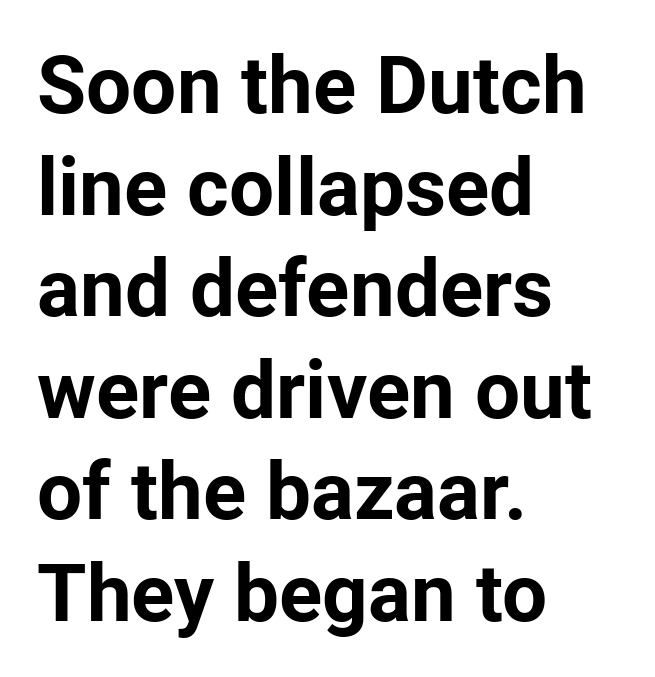
The rendering uses a moderate line-height, typical for paragraphs. How heavy is the stroke? Heavy — this is a bold. The space directly below the letters is spotless. The font family rendered here belongs to the sans-serif group.
